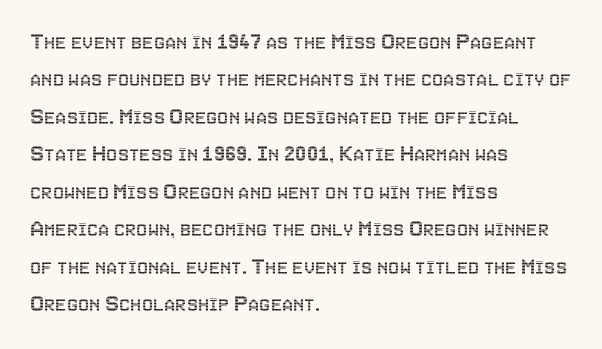
Q: Is the text italic (slanted)? A: No, it is upright.
Q: Is the text underlined? A: No.
Q: How is the paragraph aligned? A: Left-aligned.
Q: Is the spacing between letters normal or unusually wide? A: Normal.
Q: Is the spacing between lines tight, normal or loose? A: Normal.
